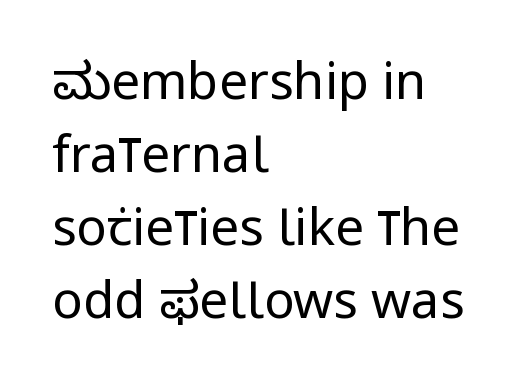
The image shows 51 px regular-weight, condensed sans-serif type, upright; set left-aligned, normal line spacing (1.43x), normal letter spacing, not underlined; low stroke contrast and a large x-height.
